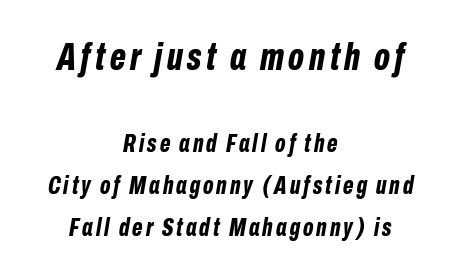
Which chunk is bigger? The first one — the top block dwarfs the bottom. This rendering features lettering with no underline. Slanted lettering throughout. Whoever set this chose a conventional vertical rhythm.
